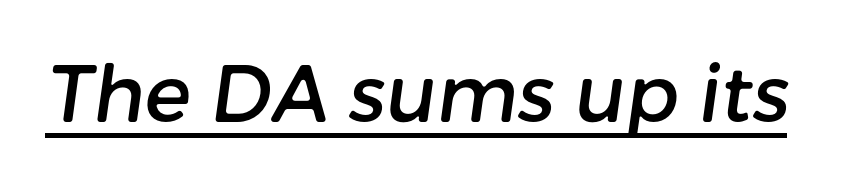
{"serif": "no", "width": "normal", "stroke_contrast": "low", "x_height": "medium", "monospaced": "no", "underline": "yes", "letter_spacing": "normal", "letter_spacing_em": 0.0, "glyph_px": 78}
